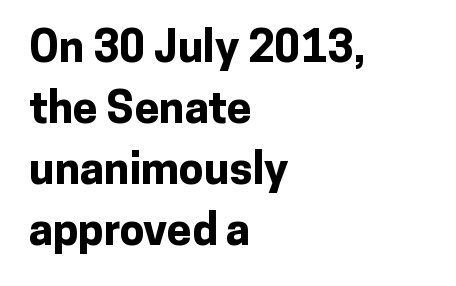
The image shows 44 px bold sans-serif type, upright; set left-aligned, normal line spacing (1.39x), normal letter spacing, not underlined; low stroke contrast and a medium x-height.
